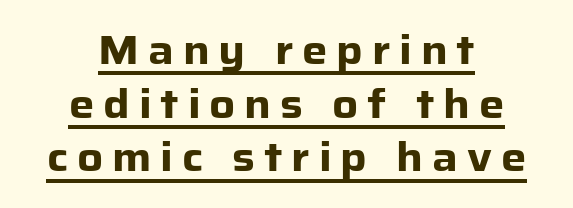
The image shows 40 px heavy sans-serif type, upright; set centered, normal line spacing (1.34x), unusually wide letter spacing (+0.22 em), underlined; low stroke contrast and a medium x-height.
